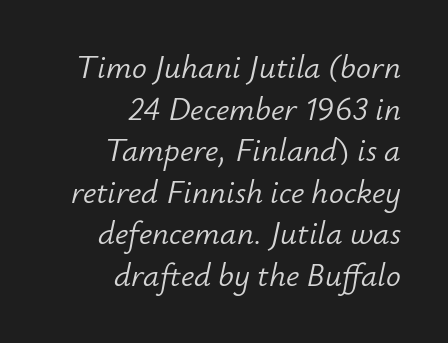
{"italic": "yes", "lean": "right", "slant_degrees": 12, "bold": "no", "weight": "light", "width": "normal", "stroke_contrast": "low", "x_height": "small", "monospaced": "no", "underline": "no", "align": "right", "line_spacing": "normal", "line_spacing_ratio": 1.26, "letter_spacing": "normal", "letter_spacing_em": 0.0, "glyph_px": 33}
